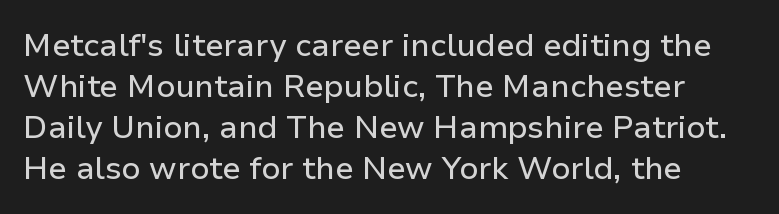
Q: Is the text italic (slanted)? A: No, it is upright.
Q: Is the typeface a serif or a sans-serif typeface? A: Sans-serif.
Q: Is the text underlined? A: No.
Q: How is the paragraph aligned? A: Left-aligned.
Q: Is the spacing between letters normal or unusually wide? A: Normal.
Q: Is the spacing between lines tight, normal or loose? A: Normal.
Q: Width (condensed, normal, or wide)? A: Normal.
Q: Stroke contrast? A: Low.
Q: x-height? A: Medium.
Q: Monospaced? A: No.
